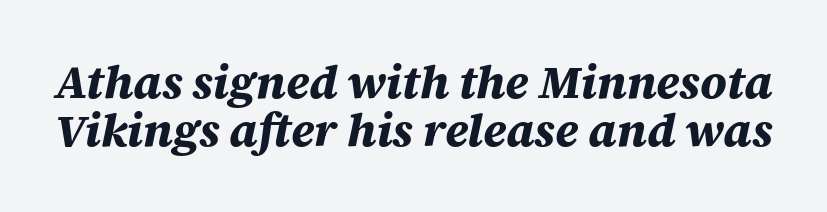
Q: Is the text bold? A: Yes.
Q: Is the text italic (slanted)? A: Yes, it leans right by about 12 degrees.
Q: Is the text underlined? A: No.
Q: Is the spacing between letters normal or unusually wide? A: Normal.
Q: Is the spacing between lines tight, normal or loose? A: Tight.
Q: Width (condensed, normal, or wide)? A: Normal.
Q: Stroke contrast? A: Medium.
Q: x-height? A: Large.
Q: Monospaced? A: No.
